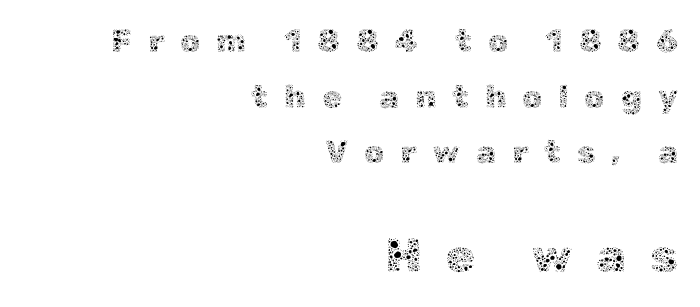
Q: Is the text bold? A: No.
Q: Is the text italic (slanted)? A: No, it is upright.
Q: Is the text underlined? A: No.
Q: How is the paragraph aligned? A: Right-aligned.
Q: Is the spacing between letters normal or unusually wide? A: Unusually wide.
Q: Which block of text is set in a larger size, the first (top) or the second (bottom)? A: The second (bottom) one.
Q: Width (condensed, normal, or wide)? A: Normal.
Q: x-height? A: Medium.
Q: Monospaced? A: No.
